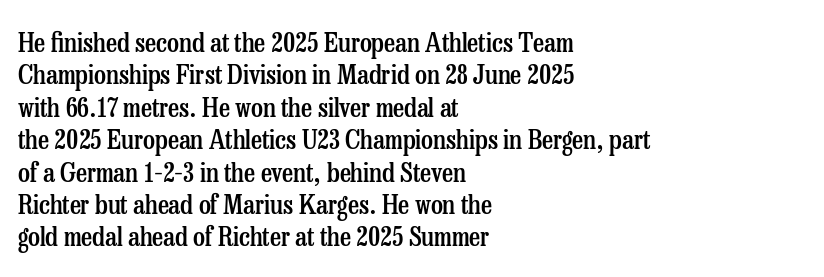
{"italic": "no", "bold": "semi", "underline": "no", "align": "left", "line_spacing_ratio": 1.2, "letter_spacing": "normal", "letter_spacing_em": 0.0, "glyph_px": 27}
